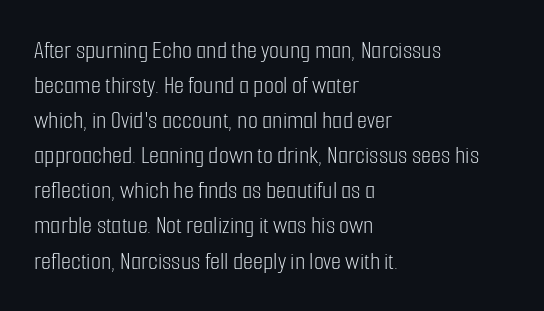
{"italic": "no", "bold": "no", "underline": "no", "align": "left", "line_spacing": "normal", "line_spacing_ratio": 1.35, "letter_spacing": "normal", "letter_spacing_em": 0.0, "glyph_px": 26}
